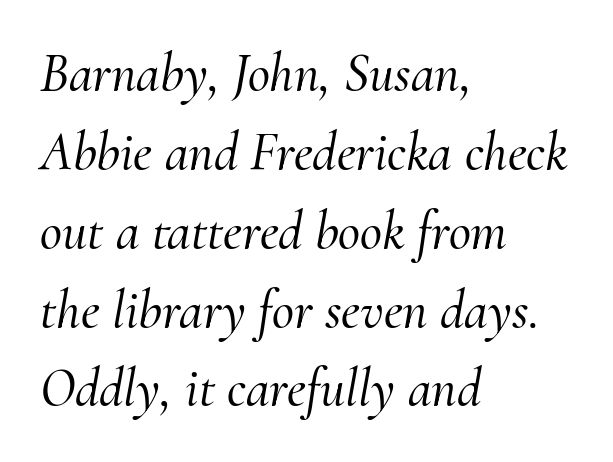
Q: Is the text italic (slanted)? A: Yes, it leans right by about 10 degrees.
Q: Is the typeface a serif or a sans-serif typeface? A: Serif.
Q: Is the text underlined? A: No.
Q: How is the paragraph aligned? A: Left-aligned.
Q: Is the spacing between letters normal or unusually wide? A: Normal.
Q: Is the spacing between lines tight, normal or loose? A: Normal.
Q: Width (condensed, normal, or wide)? A: Normal.
Q: Stroke contrast? A: Medium.
Q: x-height? A: Small.
Q: Monospaced? A: No.
